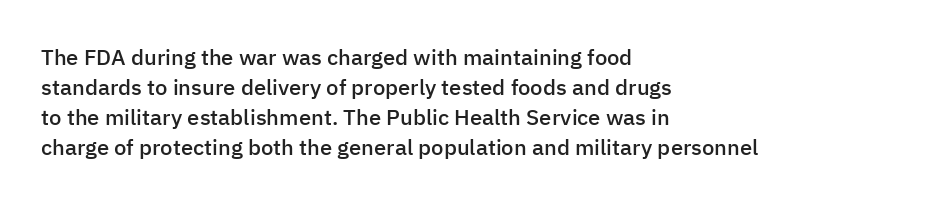
Q: Is the text bold? A: Semi-bold.
Q: Is the text italic (slanted)? A: No, it is upright.
Q: Is the text underlined? A: No.
Q: How is the paragraph aligned? A: Left-aligned.
Q: Is the spacing between letters normal or unusually wide? A: Normal.
Q: Is the spacing between lines tight, normal or loose? A: Normal.
